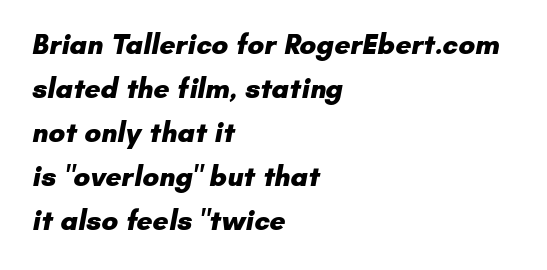
Heavy-handed strokes throughout: this text is bold. Each line starts at the same left margin while the right side varies. You could not count columns in this text — the font is proportionally spaced. Words appear dense and cohesive because spacing is normal. Decoration check: the copy has no underline.
